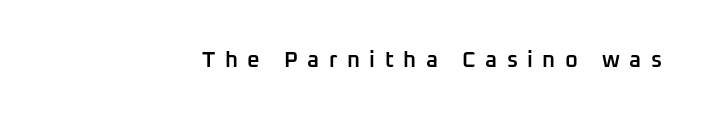
Q: Is the text bold? A: Semi-bold.
Q: Is the text italic (slanted)? A: No, it is upright.
Q: Is the text underlined? A: No.
Q: Is the spacing between letters normal or unusually wide? A: Unusually wide.
